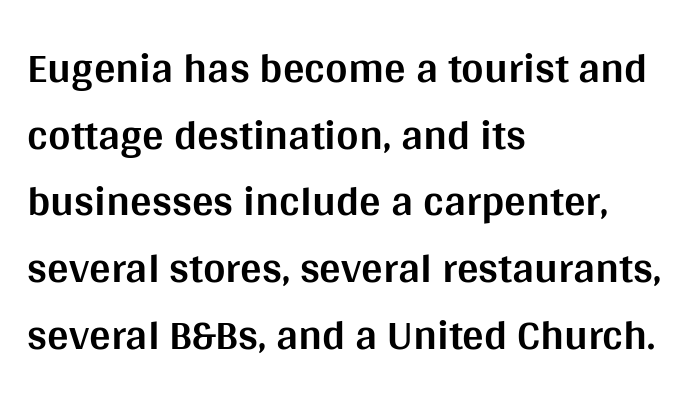
The image shows 43 px bold sans-serif type, upright; set left-aligned, normal line spacing (1.55x), normal letter spacing, not underlined; medium stroke contrast and a large x-height.
